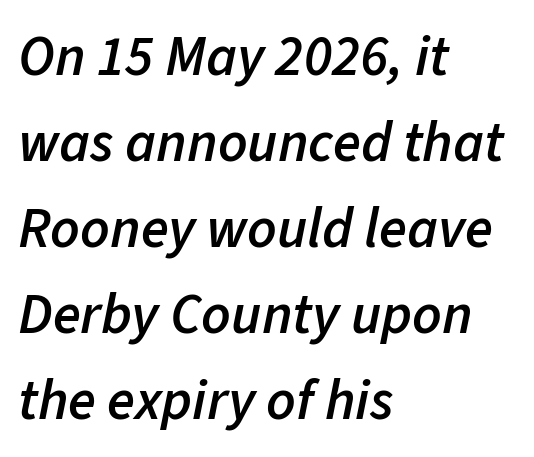
{"italic": "yes", "lean": "right", "slant_degrees": 11, "bold": "semi", "weight": "semibold", "width": "normal", "stroke_contrast": "low", "x_height": "medium", "monospaced": "no", "underline": "no", "align": "left", "line_spacing": "normal", "line_spacing_ratio": 1.51, "letter_spacing": "normal", "letter_spacing_em": 0.0, "glyph_px": 57}
